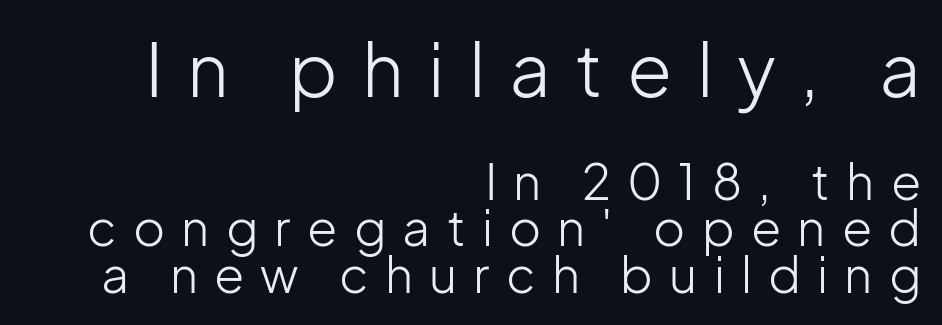
The image shows 73 px light sans-serif type, upright; set right-aligned, tight line spacing (0.95x), unusually wide letter spacing (+0.33 em), not underlined; the first (top) block is 1.49x larger; low stroke contrast and a medium x-height.
